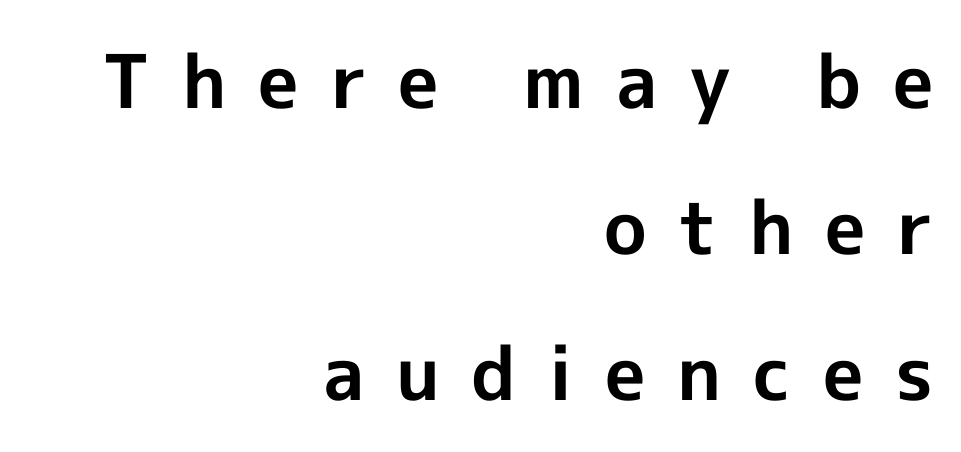
{"serif": "no", "italic": "no", "bold": "yes", "weight": "bold", "width": "normal", "x_height": "medium", "monospaced": "no", "underline": "no", "align": "right", "line_spacing": "loose", "line_spacing_ratio": 1.97, "letter_spacing": "wide", "letter_spacing_em": 0.43, "glyph_px": 74}
